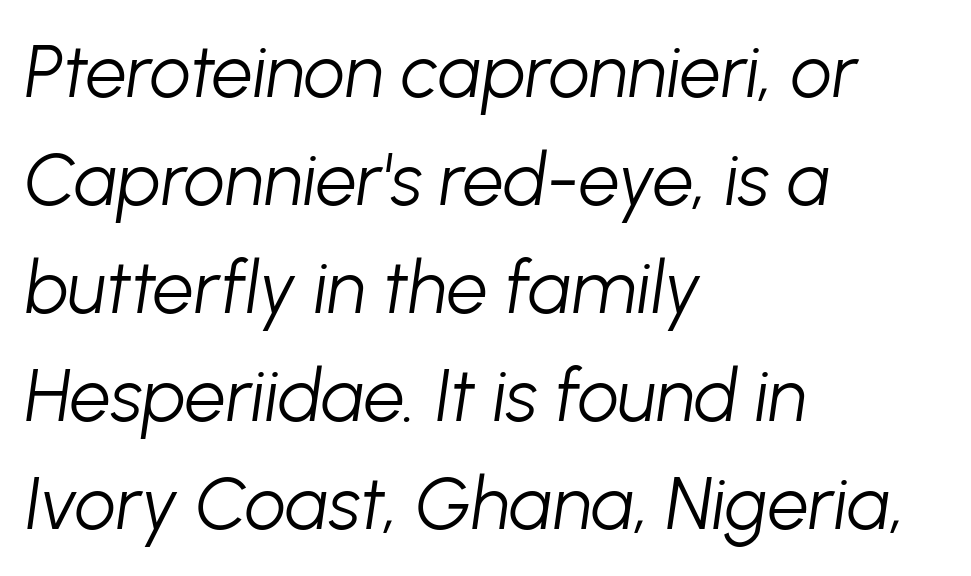
The image shows 73 px light type, italic (leaning right); set left-aligned, normal line spacing (1.48x), normal letter spacing, not underlined; low stroke contrast and a medium x-height.
